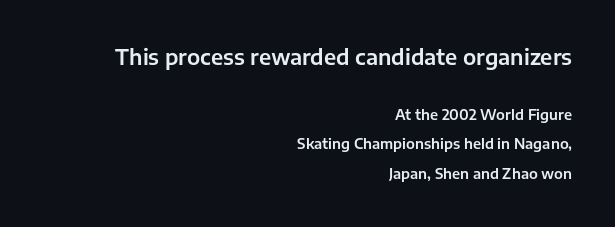
This is roman type, the default non-slanted kind. What's the leading like? Stretched, with rows far apart. Visually the block forms a straight wall on the right and a jagged coastline on the left. Top chunk: large. Bottom chunk: small. No word sits above an underline. The letterforms sit shoulder to shoulder at normal distance.
